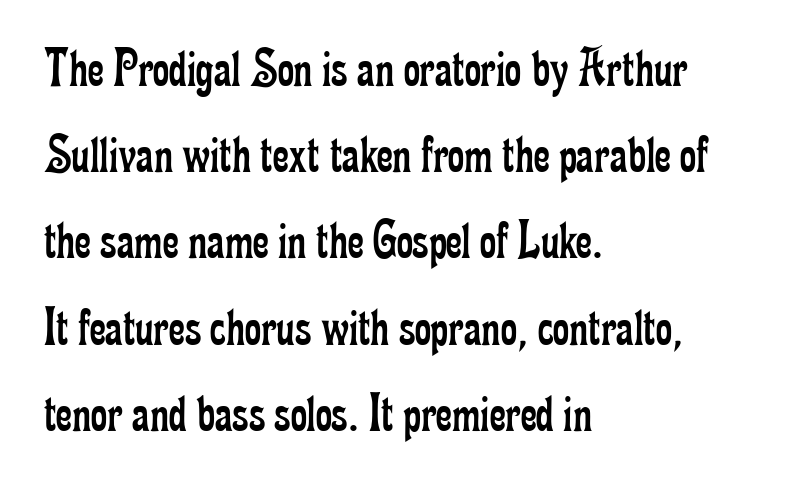
The image shows 56 px regular-weight, condensed serif type, upright; set left-aligned, normal line spacing (1.54x), normal letter spacing, not underlined; low stroke contrast and a small x-height.
